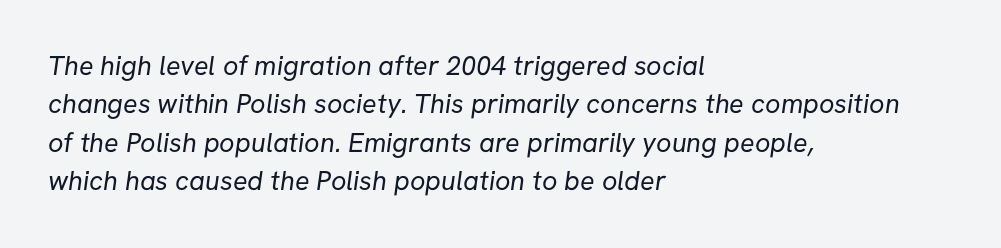
The image shows 27 px text type; set left-aligned, normal line spacing (1.42x), normal letter spacing, not underlined.
